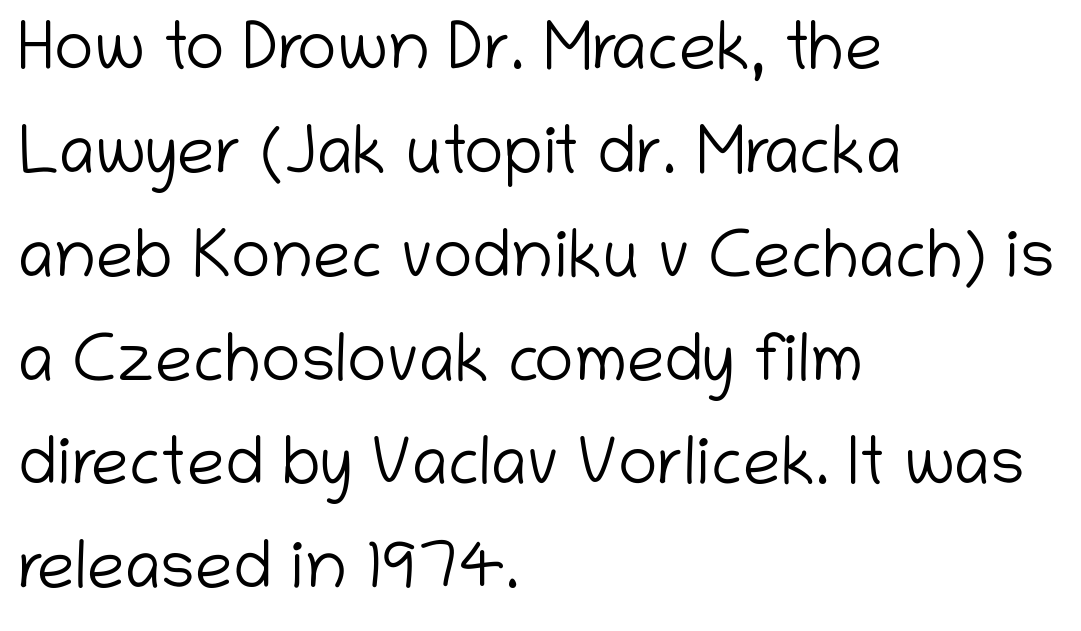
The image shows 67 px light sans-serif type, upright; set left-aligned, normal line spacing (1.55x), normal letter spacing, not underlined; low stroke contrast and a medium x-height.
